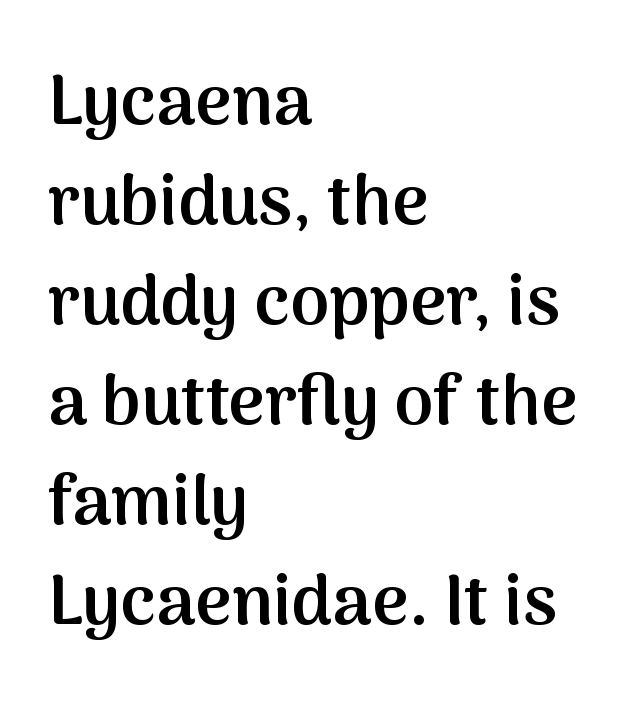
The image shows 70 px semibold sans-serif type, upright; set left-aligned, normal line spacing (1.43x), normal letter spacing, not underlined; medium stroke contrast and a medium x-height.
